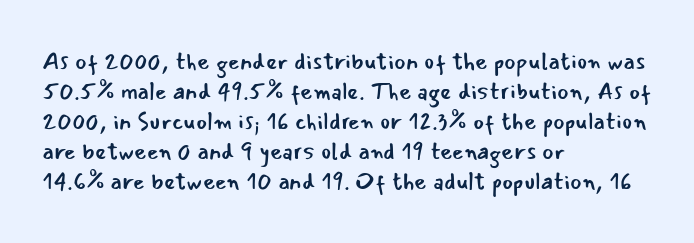
Q: Is the text bold? A: No.
Q: Is the text italic (slanted)? A: No, it is upright.
Q: Is the text underlined? A: No.
Q: How is the paragraph aligned? A: Left-aligned.
Q: Is the spacing between letters normal or unusually wide? A: Normal.
Q: Is the spacing between lines tight, normal or loose? A: Normal.
